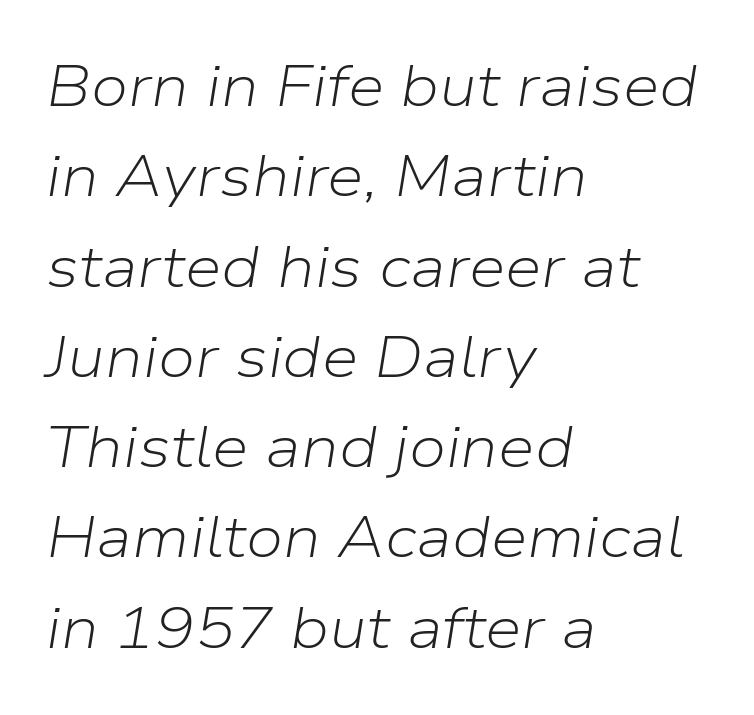
{"italic": "yes", "lean": "right", "slant_degrees": 9, "bold": "no", "weight": "light", "width": "normal", "stroke_contrast": "low", "x_height": "medium", "monospaced": "no", "underline": "no", "align": "left", "line_spacing": "normal", "line_spacing_ratio": 1.53, "letter_spacing": "normal", "letter_spacing_em": 0.0, "glyph_px": 59}
